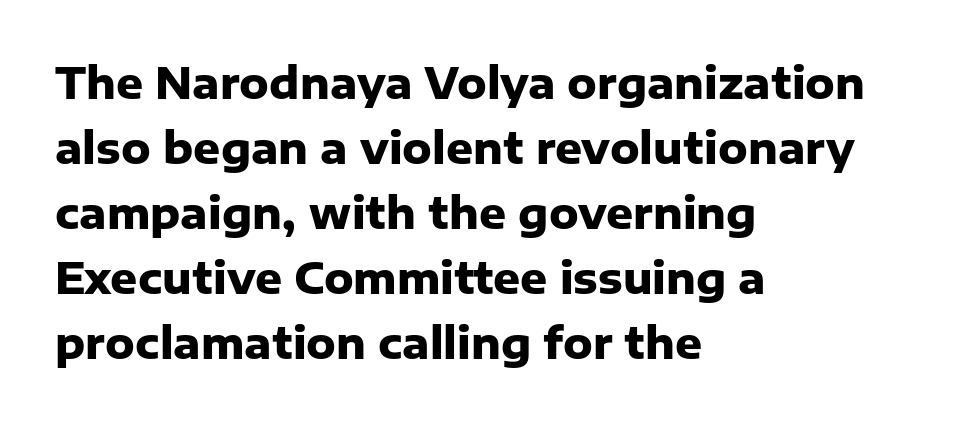
The image shows 42 px heavy sans-serif type, upright; set left-aligned, normal line spacing (1.55x), normal letter spacing, not underlined; low stroke contrast and a medium x-height.
